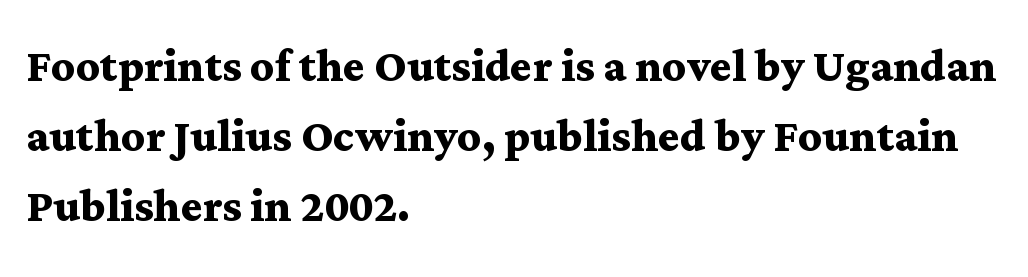
The image shows 58 px semibold, wide serif type, upright; set left-aligned, line spacing 1.21x, normal letter spacing, not underlined; medium stroke contrast and a medium x-height.
